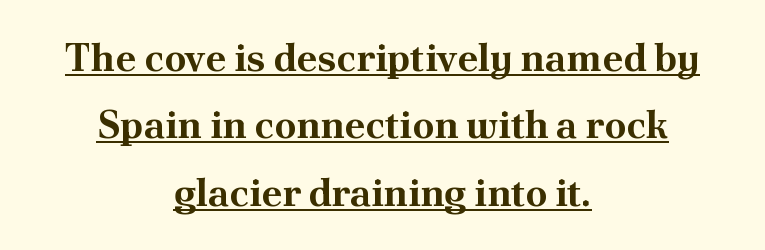
Tracking here is standard; glyphs follow each other at the usual distance. The letters are bold, with thick, heavy strokes. In terms of posture, this sample is upright. Here the designer chose a conventional face with non-uniform glyph widths. The passage is arranged like a title page — every line centered.
